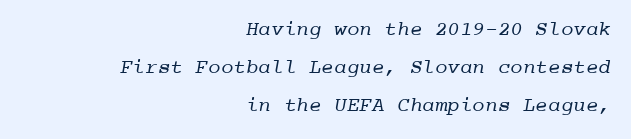
Stem width sits at or under what a default text font uses. Clear beneath every line of the passage. Every row of glyphs terminates at an identical x-position on the right. Standard letterfit; no display-style spreading of the glyphs.
